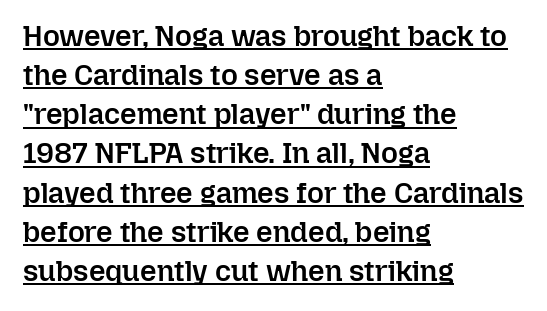
{"italic": "no", "bold": "semi", "weight": "semibold", "width": "normal", "stroke_contrast": "low", "x_height": "medium", "monospaced": "no", "underline": "yes", "align": "left", "line_spacing": "normal", "line_spacing_ratio": 1.35, "letter_spacing": "normal", "letter_spacing_em": 0.0, "glyph_px": 29}
